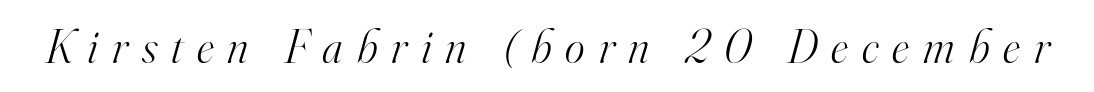
The image shows 47 px light serif type, italic (leaning right); set unusually wide letter spacing (+0.3 em), not underlined; high stroke contrast and a small x-height.
